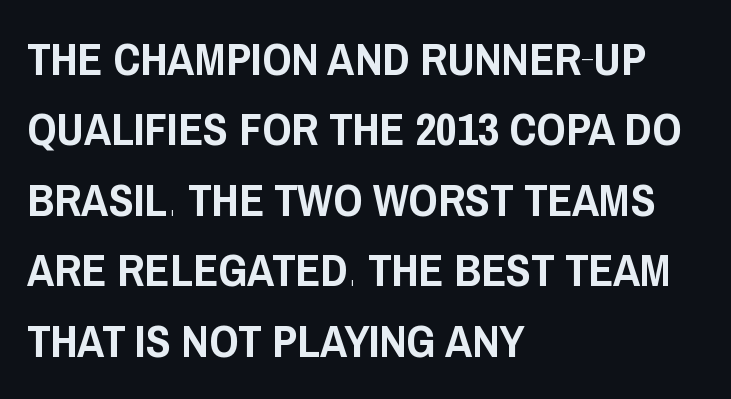
{"serif": "no", "italic": "no", "width": "condensed", "stroke_contrast": "low", "x_height": "large", "monospaced": "no", "underline": "no", "align": "left", "line_spacing": "normal", "line_spacing_ratio": 1.53, "letter_spacing": "normal", "letter_spacing_em": 0.0, "glyph_px": 46}
